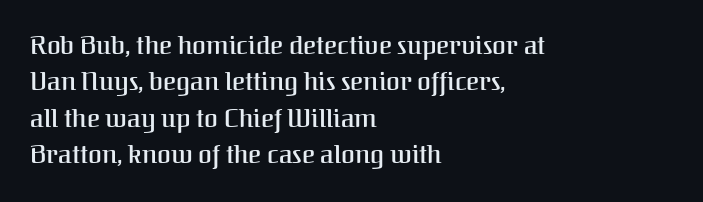
The image shows 25 px text type, upright; set left-aligned, normal line spacing (1.46x), normal letter spacing, not underlined.
